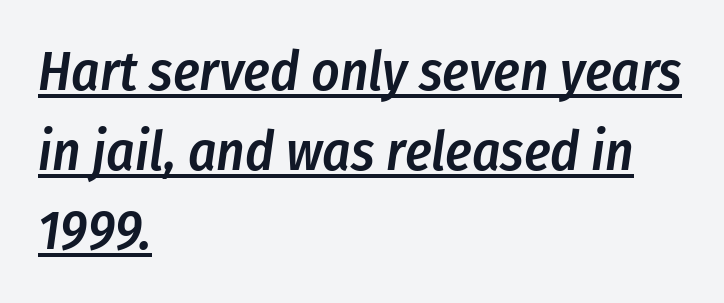
Q: Is the text bold? A: Semi-bold.
Q: Is the text italic (slanted)? A: Yes, it leans right by about 8 degrees.
Q: Is the text underlined? A: Yes.
Q: How is the paragraph aligned? A: Left-aligned.
Q: Is the spacing between letters normal or unusually wide? A: Normal.
Q: Is the spacing between lines tight, normal or loose? A: Normal.
Q: Width (condensed, normal, or wide)? A: Condensed.
Q: Stroke contrast? A: Low.
Q: x-height? A: Medium.
Q: Monospaced? A: No.
